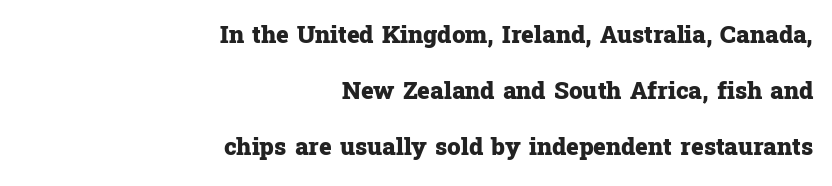
Plenty of ink on the page — the face is bold. Each word holds together tightly as a unit, with standard inter-letter gaps. Quick note: underline off. A great deal of white space separates one row of letters from the next. Posture: upright roman. Every row of glyphs terminates at an identical x-position on the right.
